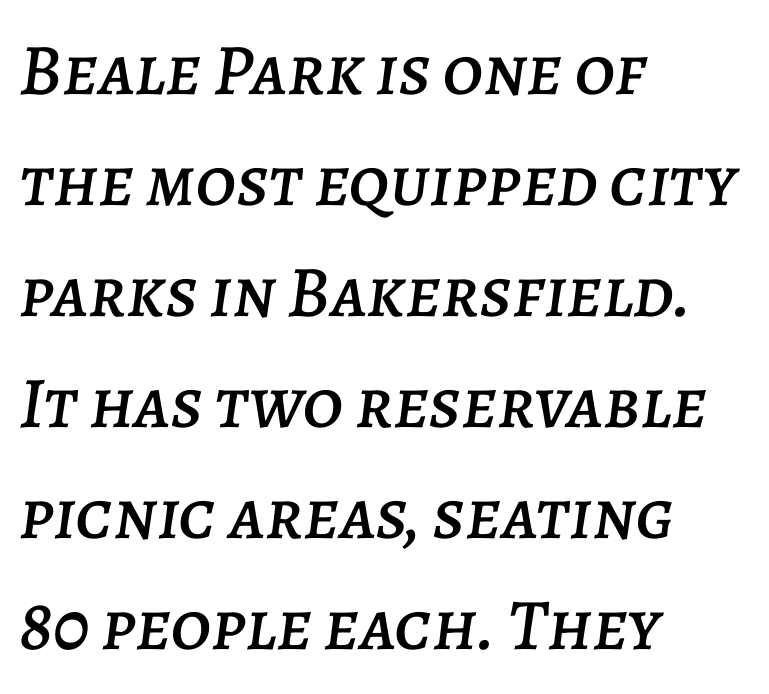
The image shows 73 px text type, italic (leaning right); set left-aligned, normal line spacing (1.52x), normal letter spacing, not underlined; low stroke contrast and a large x-height.
